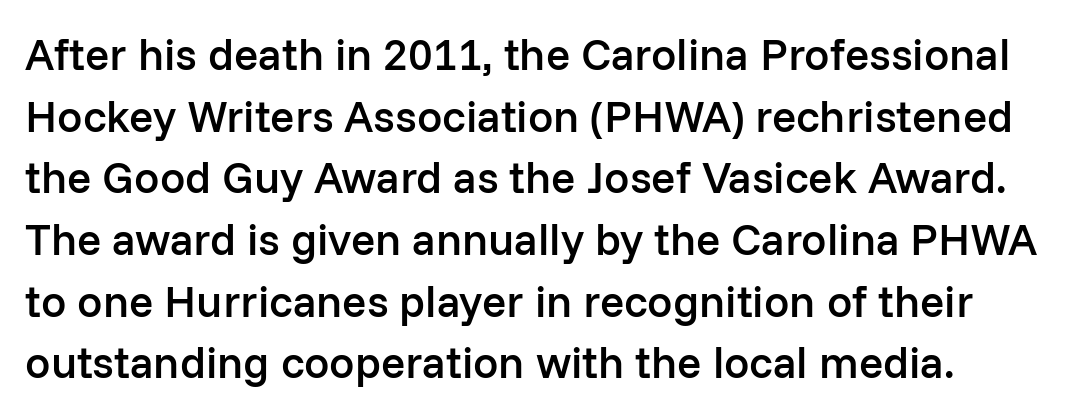
The image shows 45 px semibold sans-serif type, upright; set normal line spacing (1.37x), normal letter spacing, not underlined; low stroke contrast and a medium x-height.
